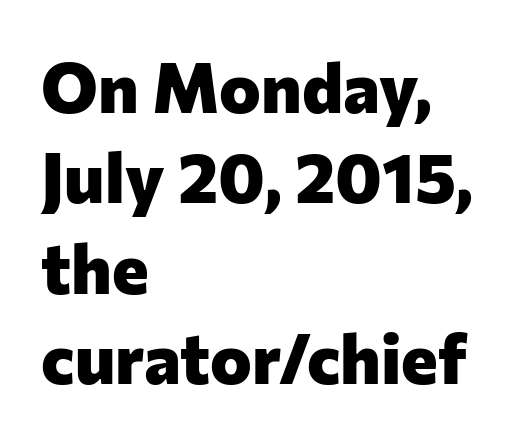
Q: Is the text bold? A: Yes.
Q: Is the text italic (slanted)? A: No, it is upright.
Q: Is the typeface a serif or a sans-serif typeface? A: Sans-serif.
Q: Is the text underlined? A: No.
Q: How is the paragraph aligned? A: Left-aligned.
Q: Is the spacing between letters normal or unusually wide? A: Normal.
Q: Is the spacing between lines tight, normal or loose? A: Normal.
Q: Width (condensed, normal, or wide)? A: Normal.
Q: Stroke contrast? A: Low.
Q: x-height? A: Medium.
Q: Monospaced? A: No.
